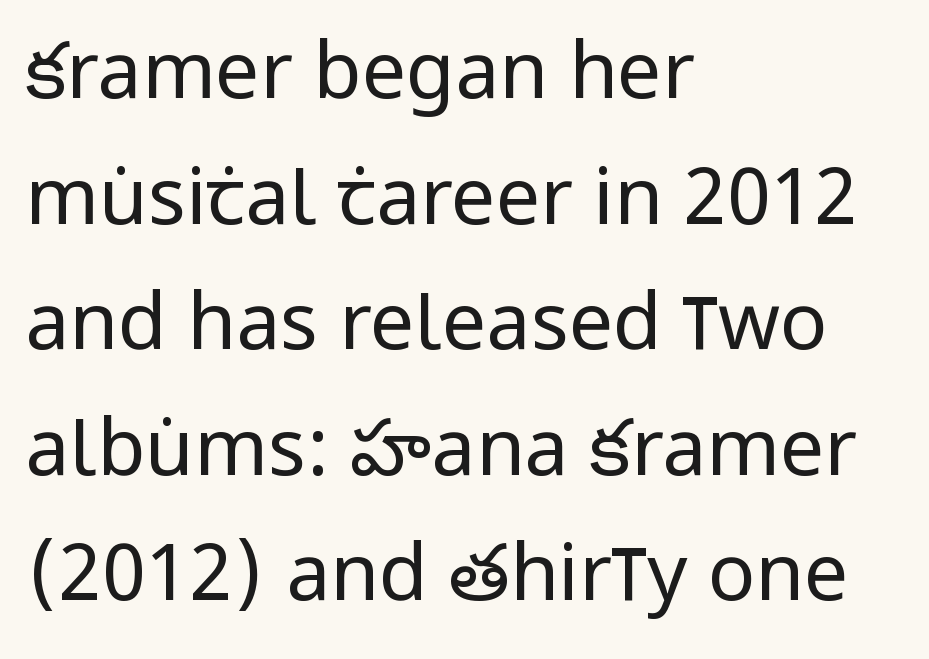
A roman cut, with each character standing at attention. The passage shown is typed in a proportional face where columns would drift. Leading: standard. Underline: absent. These lines are set flush left with a ragged right edge. Weight: not bold — regular or lighter.
